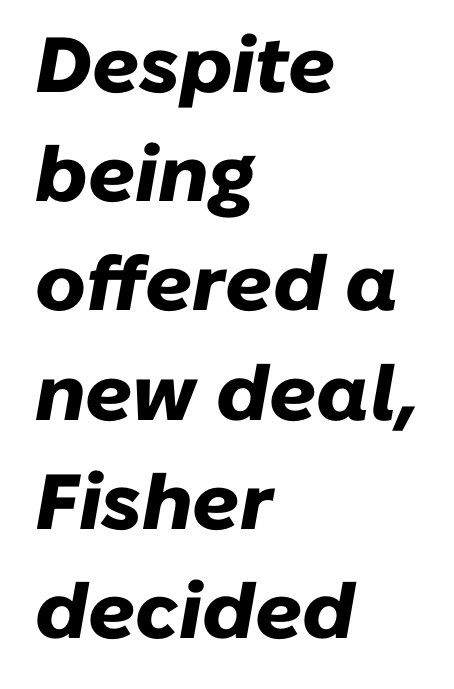
Underlining? Definitely not there. This sample is left-justified, so line endings fall wherever the words run out. These lines sit exactly where default settings would place them. Pretty heavy lettering here — definitely bold. Note the varied advance widths — an 'i' is clearly narrower than an 'm'.
